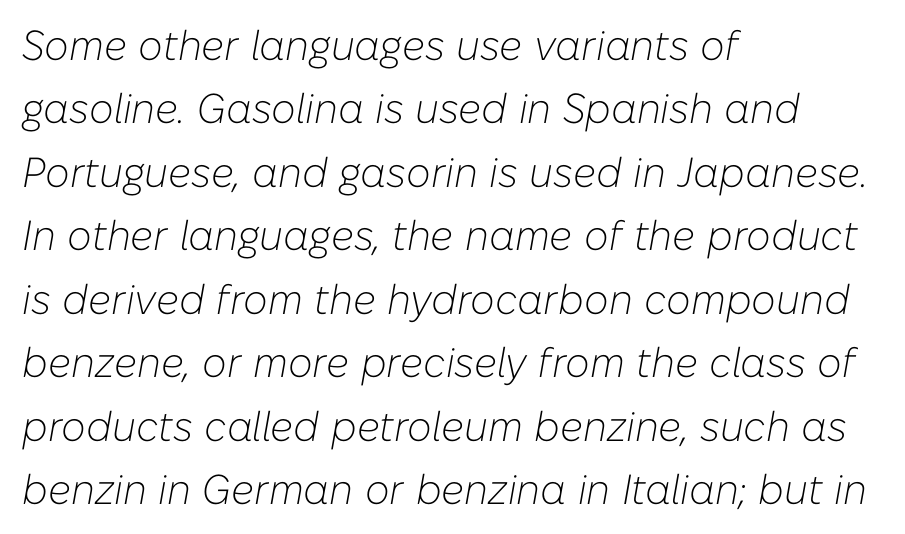
{"italic": "yes", "lean": "right", "slant_degrees": 10, "bold": "no", "weight": "light", "width": "normal", "stroke_contrast": "low", "x_height": "medium", "monospaced": "no", "underline": "no", "align": "left", "line_spacing": "normal", "line_spacing_ratio": 1.51, "letter_spacing": "normal", "letter_spacing_em": 0.0, "glyph_px": 42}
